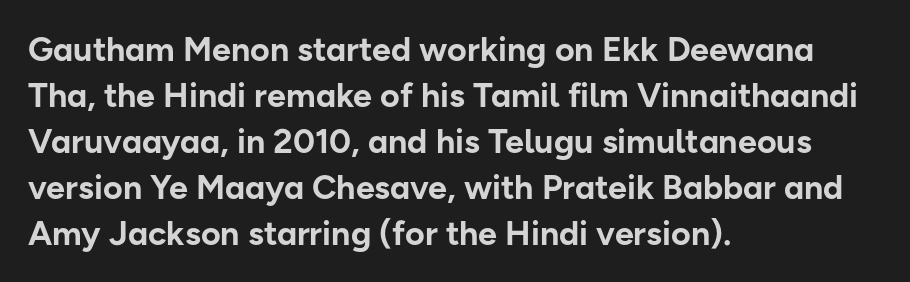
{"serif": "no", "italic": "no", "bold": "yes", "weight": "bold", "width": "normal", "stroke_contrast": "low", "x_height": "medium", "monospaced": "no", "underline": "no", "align": "left", "line_spacing": "normal", "line_spacing_ratio": 1.35, "letter_spacing": "normal", "letter_spacing_em": 0.0, "glyph_px": 34}
